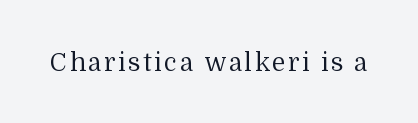
Q: Is the text bold? A: No.
Q: Is the text italic (slanted)? A: No, it is upright.
Q: Is the text underlined? A: No.
